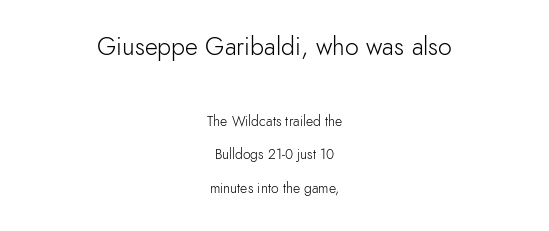
The image shows 25 px text type, upright; set centered, loose line spacing (2.37x), normal letter spacing, not underlined; the first (top) block is 1.79x larger.
